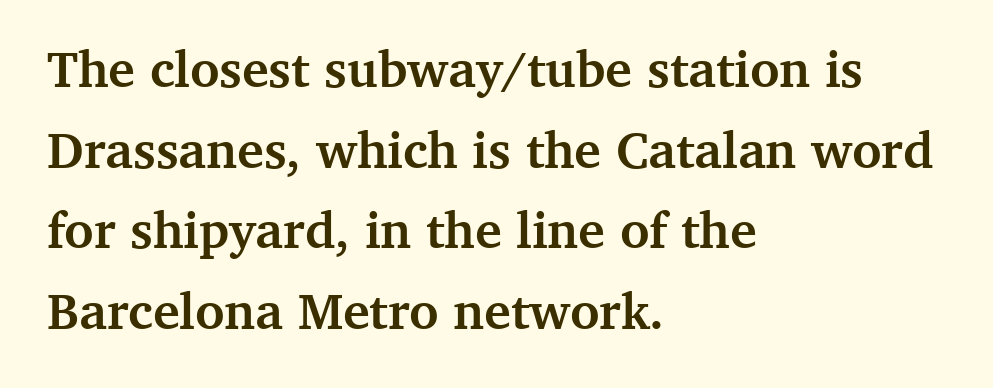
Q: Is the text bold? A: Yes.
Q: Is the text italic (slanted)? A: No, it is upright.
Q: Is the typeface a serif or a sans-serif typeface? A: Serif.
Q: Is the text underlined? A: No.
Q: How is the paragraph aligned? A: Left-aligned.
Q: Is the spacing between letters normal or unusually wide? A: Normal.
Q: Is the spacing between lines tight, normal or loose? A: Normal.
Q: Width (condensed, normal, or wide)? A: Normal.
Q: Stroke contrast? A: Medium.
Q: x-height? A: Medium.
Q: Monospaced? A: No.
